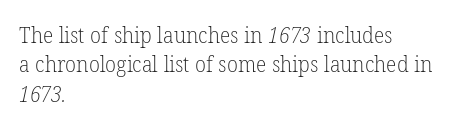
The rendering uses a moderate line-height, typical for paragraphs. Nothing heavy about these letters — not bold at all. In CSS terms this would be text-align: left. No extra tracking has been applied to these lines.
